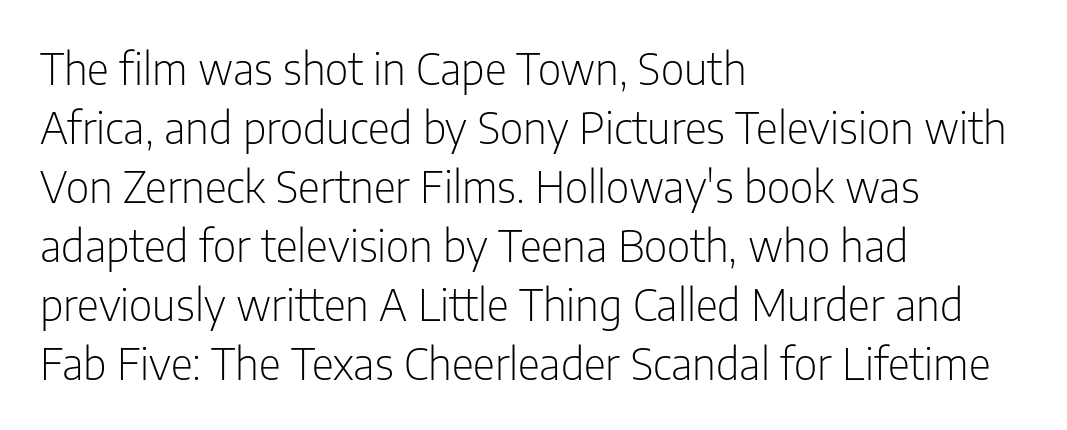
The zone under the glyphs is completely vacant. Character widths vary here, with narrow letters taking less room than wide ones. A student would call this left alignment; a typographer would say flush left, rag right. Posture: straight, roman, zero tilt. This block has exactly the height ordinary leading produces.
